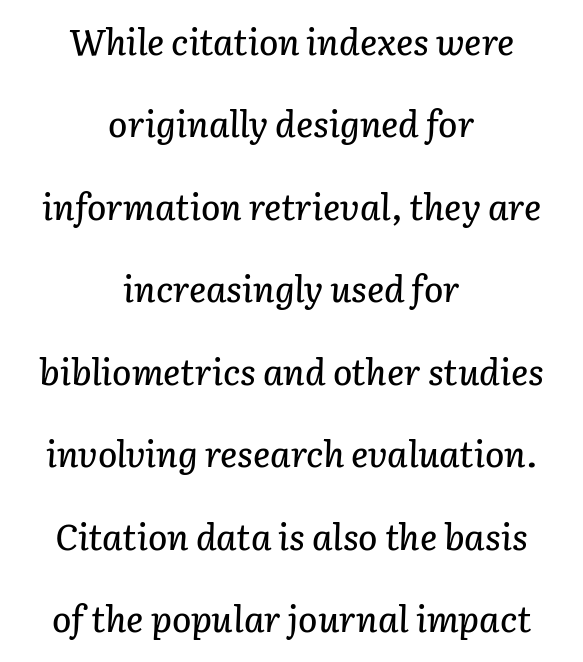
Q: Is the text italic (slanted)? A: Yes, it leans right by about 3 degrees.
Q: Is the text underlined? A: No.
Q: How is the paragraph aligned? A: Centered.
Q: Is the spacing between letters normal or unusually wide? A: Normal.
Q: Is the spacing between lines tight, normal or loose? A: Loose.
Q: Width (condensed, normal, or wide)? A: Normal.
Q: Stroke contrast? A: Low.
Q: x-height? A: Medium.
Q: Monospaced? A: No.
